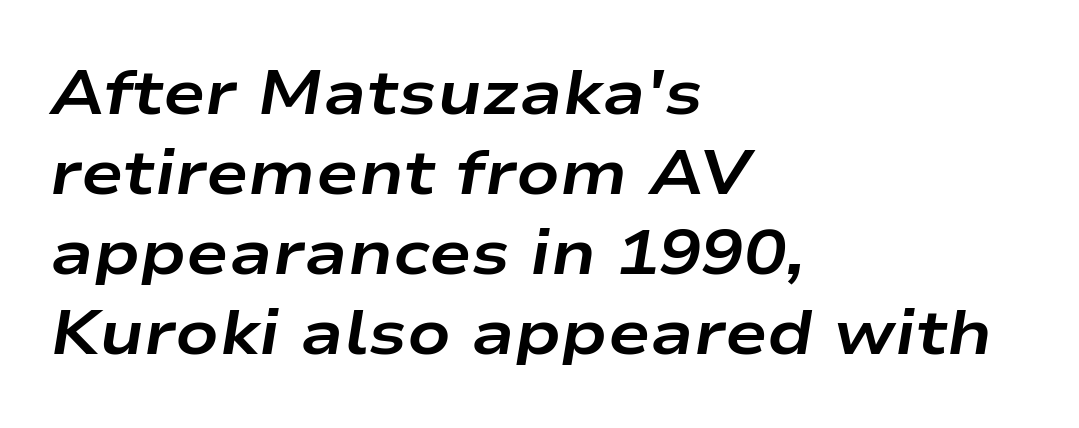
Q: Is the text bold? A: Yes.
Q: Is the text italic (slanted)? A: Yes, it leans right by about 9 degrees.
Q: Is the text underlined? A: No.
Q: How is the paragraph aligned? A: Left-aligned.
Q: Is the spacing between letters normal or unusually wide? A: Normal.
Q: Is the spacing between lines tight, normal or loose? A: Normal.
Q: Width (condensed, normal, or wide)? A: Wide.
Q: Stroke contrast? A: Low.
Q: x-height? A: Medium.
Q: Monospaced? A: No.
